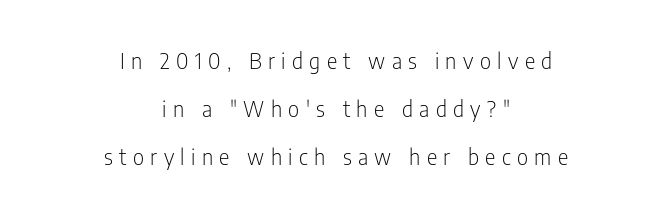
{"italic": "no", "bold": "no", "underline": "no", "align": "center", "line_spacing": "loose", "line_spacing_ratio": 2.18, "letter_spacing": "wide", "letter_spacing_em": 0.29, "glyph_px": 22}
